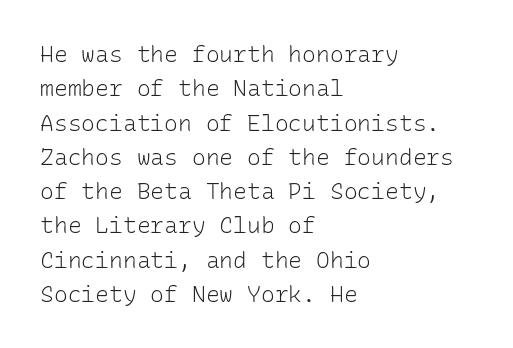
Q: Is the text bold? A: No.
Q: Is the text italic (slanted)? A: No, it is upright.
Q: Is the text underlined? A: No.
Q: How is the paragraph aligned? A: Left-aligned.
Q: Is the spacing between letters normal or unusually wide? A: Normal.
Q: Is the spacing between lines tight, normal or loose? A: Normal.
